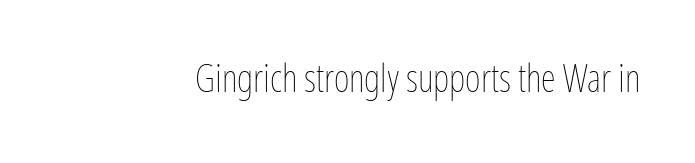
The image shows 38 px thin, condensed type, upright; set normal letter spacing, not underlined; low stroke contrast and a medium x-height.
